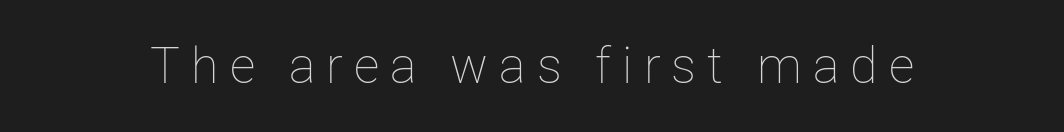
{"italic": "no", "bold": "no", "weight": "thin", "width": "normal", "stroke_contrast": "low", "x_height": "medium", "monospaced": "no", "underline": "no", "letter_spacing": "wide", "letter_spacing_em": 0.22, "glyph_px": 50}
